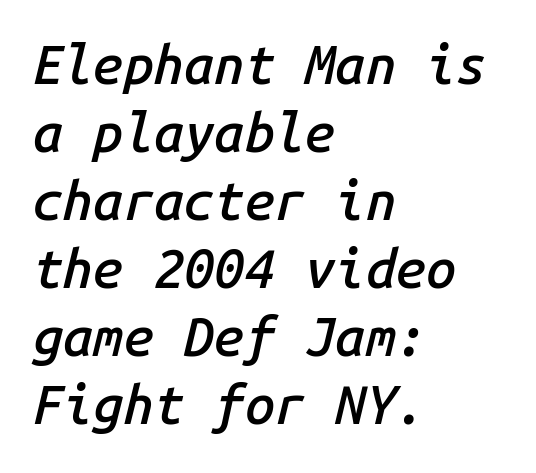
{"italic": "yes", "lean": "right", "slant_degrees": 14, "bold": "semi", "weight": "semibold", "width": "normal", "stroke_contrast": "low", "x_height": "medium", "monospaced": "yes", "underline": "no", "align": "left", "line_spacing": "normal", "line_spacing_ratio": 1.26, "letter_spacing": "normal", "letter_spacing_em": 0.0, "glyph_px": 54}
